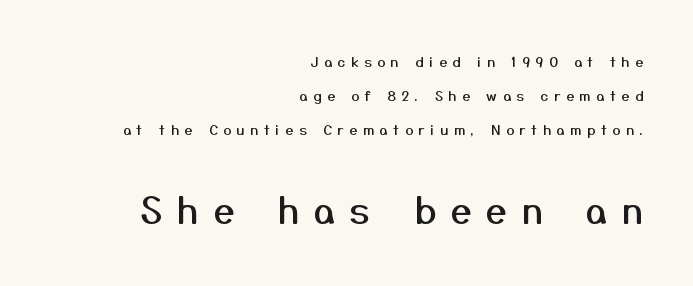
{"serif": "no", "italic": "no", "width": "normal", "stroke_contrast": "medium", "x_height": "medium", "monospaced": "no", "underline": "no", "align": "right", "line_spacing": "loose", "line_spacing_ratio": 2.42, "letter_spacing": "wide", "letter_spacing_em": 0.4, "larger_block": "second", "size_ratio": 2.64, "glyph_px": 37}
